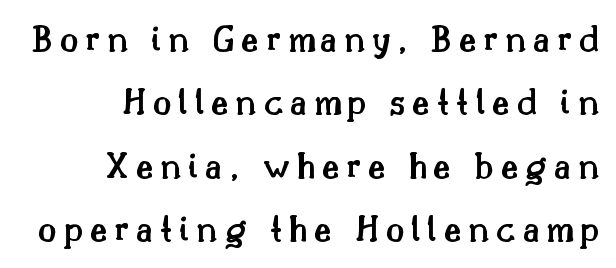
Q: Is the text bold? A: Semi-bold.
Q: Is the text italic (slanted)? A: No, it is upright.
Q: Is the typeface a serif or a sans-serif typeface? A: Serif.
Q: Is the text underlined? A: No.
Q: How is the paragraph aligned? A: Right-aligned.
Q: Is the spacing between lines tight, normal or loose? A: Normal.
Q: Width (condensed, normal, or wide)? A: Normal.
Q: Stroke contrast? A: Medium.
Q: x-height? A: Small.
Q: Monospaced? A: No.
